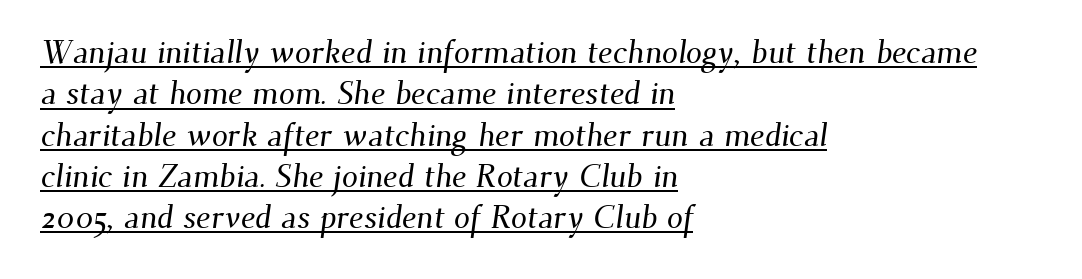
Students, observe the line beneath the letters — that is underlining. Is this a fixed-width face? No — the glyphs have proportional, varying widths. You can tell from the footed stems that serif type was used. This rendering leaves character spacing at its baseline value.
